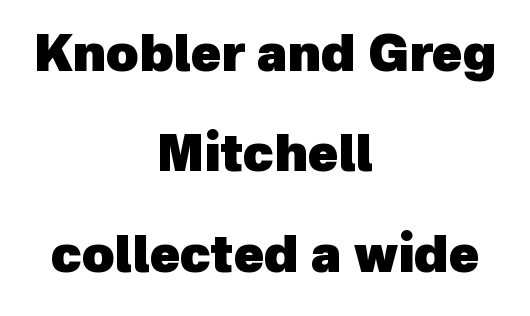
Is the letter spacing exaggerated? No — it looks like the ordinary default. In terms of weight, the rendering is a true, heavy bold. The lines are spread far apart with generous leading. Does the type have serifs? No, each stem ends abruptly.
